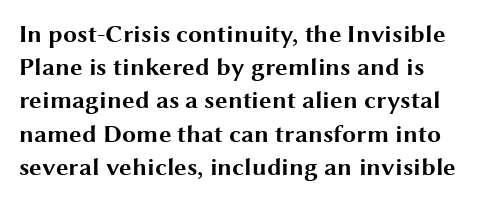
Interline gaps are of average width in this sample. Does the lettering tilt? It doesn't — this is upright. Students, note that the glyphs here touch the page at normal intervals. No word sits above an underline.
